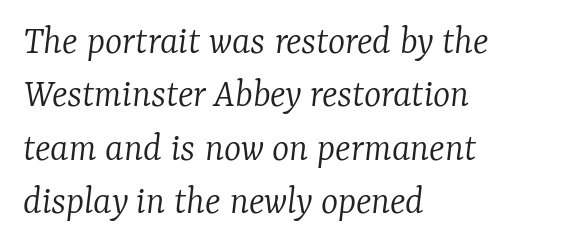
Q: Is the text bold? A: No.
Q: Is the text italic (slanted)? A: Yes, it leans right by about 7 degrees.
Q: Is the typeface a serif or a sans-serif typeface? A: Serif.
Q: Is the text underlined? A: No.
Q: How is the paragraph aligned? A: Left-aligned.
Q: Is the spacing between letters normal or unusually wide? A: Normal.
Q: Is the spacing between lines tight, normal or loose? A: Normal.
Q: Width (condensed, normal, or wide)? A: Normal.
Q: Stroke contrast? A: Low.
Q: x-height? A: Medium.
Q: Monospaced? A: No.
